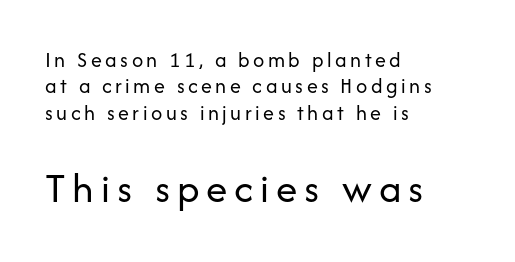
Q: Is the text bold? A: No.
Q: Is the text italic (slanted)? A: No, it is upright.
Q: Is the typeface a serif or a sans-serif typeface? A: Sans-serif.
Q: Is the text underlined? A: No.
Q: How is the paragraph aligned? A: Left-aligned.
Q: Which block of text is set in a larger size, the first (top) or the second (bottom)? A: The second (bottom) one.
Q: Width (condensed, normal, or wide)? A: Normal.
Q: Stroke contrast? A: Low.
Q: x-height? A: Medium.
Q: Monospaced? A: No.
